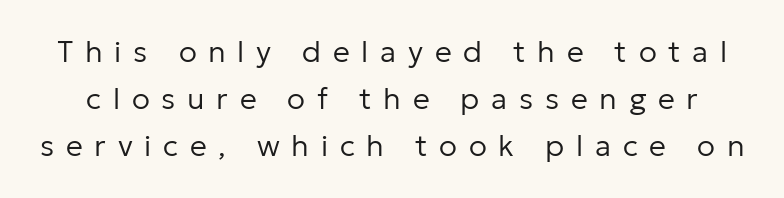
{"serif": "no", "italic": "no", "bold": "no", "weight": "regular", "width": "normal", "stroke_contrast": "low", "x_height": "medium", "monospaced": "no", "underline": "no", "line_spacing": "normal", "line_spacing_ratio": 1.57, "letter_spacing": "wide", "letter_spacing_em": 0.39, "glyph_px": 30}
